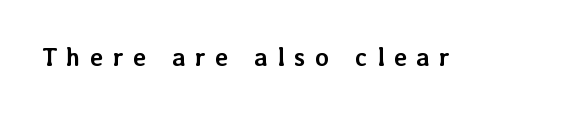
Q: Is the text bold? A: Yes.
Q: Is the text italic (slanted)? A: No, it is upright.
Q: Is the text underlined? A: No.
Q: Is the spacing between letters normal or unusually wide? A: Unusually wide.
